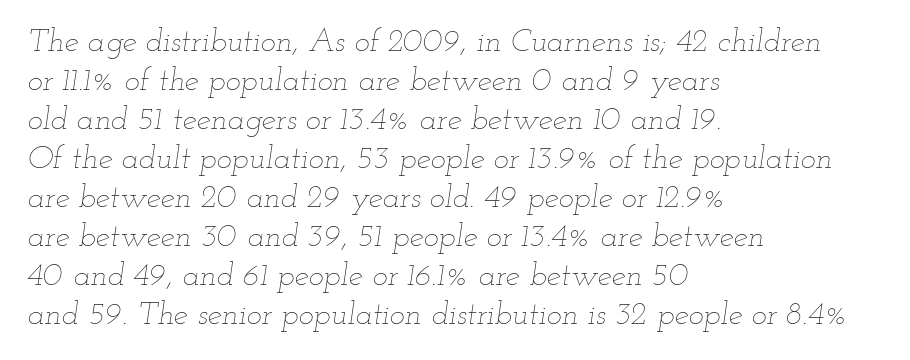
Descender tails drop into unmarked territory. The ragged edge is on the right, which tells us the setting is flush left. The gaps between neighbouring characters are ordinary and unremarkable. These lines are rendered in a variable-pitch font. Stems here are at most as thick as an everyday book face.
